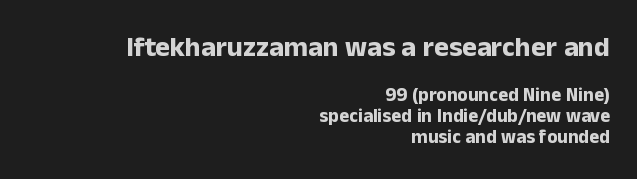
Strong, thick strokes mark this as bold type. One glance says dense: line gaps are narrower than usual. Scale decreases going downward across the two blocks. This rendering leaves character spacing at its baseline value. A bare baseline throughout the passage. The face used here is a sans, in the tradition of grotesques and geometrics.
